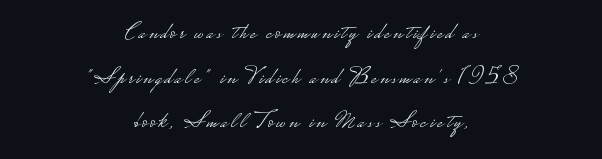
The image shows 24 px text type; set centered, line spacing 1.86x, not underlined.
